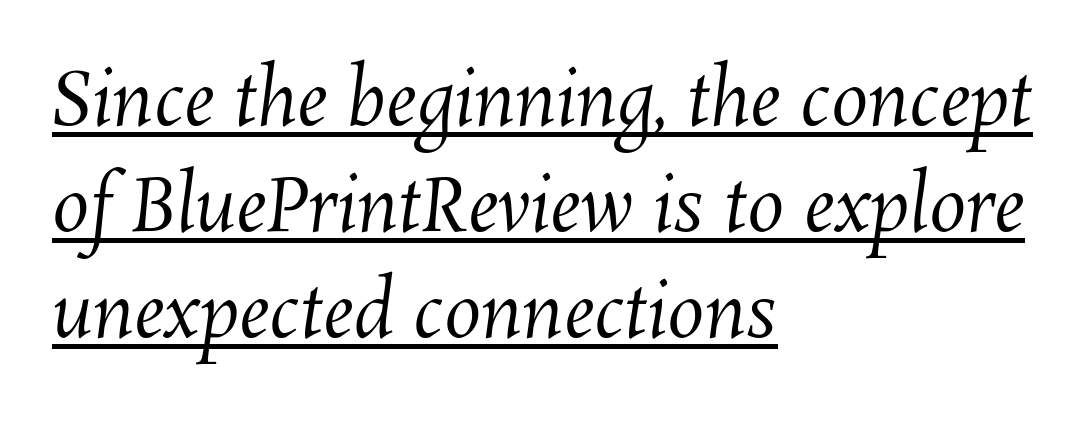
Q: Is the text bold? A: No.
Q: Is the text underlined? A: Yes.
Q: How is the paragraph aligned? A: Left-aligned.
Q: Is the spacing between letters normal or unusually wide? A: Normal.
Q: Is the spacing between lines tight, normal or loose? A: Normal.
Q: Width (condensed, normal, or wide)? A: Normal.
Q: Stroke contrast? A: Medium.
Q: x-height? A: Medium.
Q: Monospaced? A: No.
